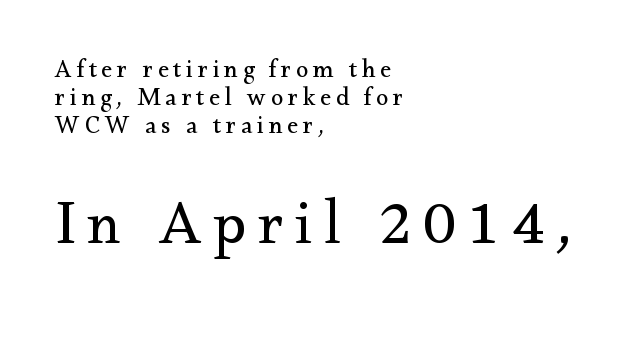
The image shows 62 px regular-weight serif type, upright; set left-aligned, tight line spacing (1.13x), not underlined; the second (bottom) block is 2.48x larger; medium stroke contrast and a small x-height.
